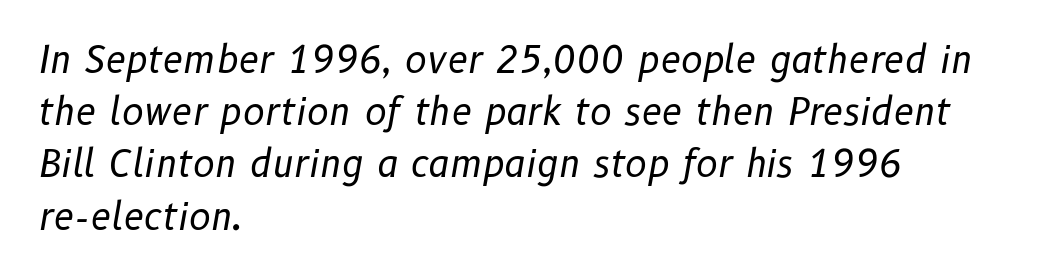
{"italic": "yes", "lean": "right", "slant_degrees": 10, "bold": "no", "weight": "regular", "width": "normal", "stroke_contrast": "low", "x_height": "medium", "monospaced": "no", "underline": "no", "align": "left", "line_spacing": "normal", "line_spacing_ratio": 1.41, "letter_spacing": "normal", "letter_spacing_em": 0.0, "glyph_px": 37}
